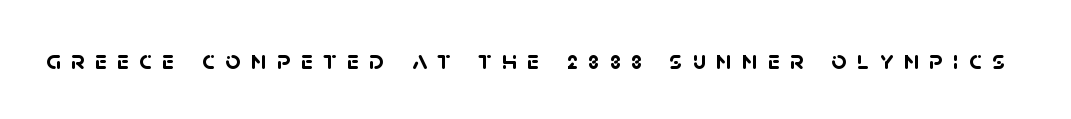
The image shows 27 px bold type; set unusually wide letter spacing (+0.38 em), not underlined.
